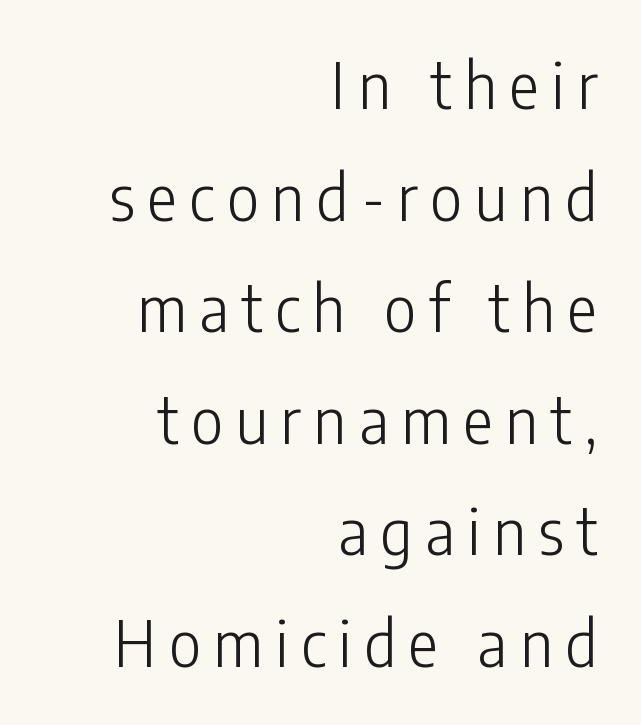
Nope, no serifs anywhere on these letters. Posture: straight, roman, zero tilt. The typesetter chose a ragged-left arrangement here. Words appear elongated and porous because spacing is wide. The gap between lines stays unmarked. The weight tops out at a normal text grade.
